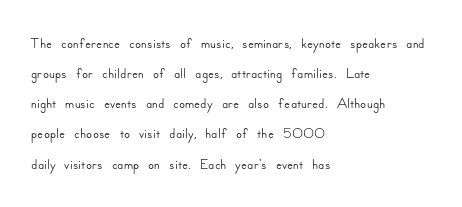
{"italic": "no", "underline": "no", "align": "left", "line_spacing": "normal", "line_spacing_ratio": 1.37, "letter_spacing": "normal", "letter_spacing_em": 0.0, "glyph_px": 22}
